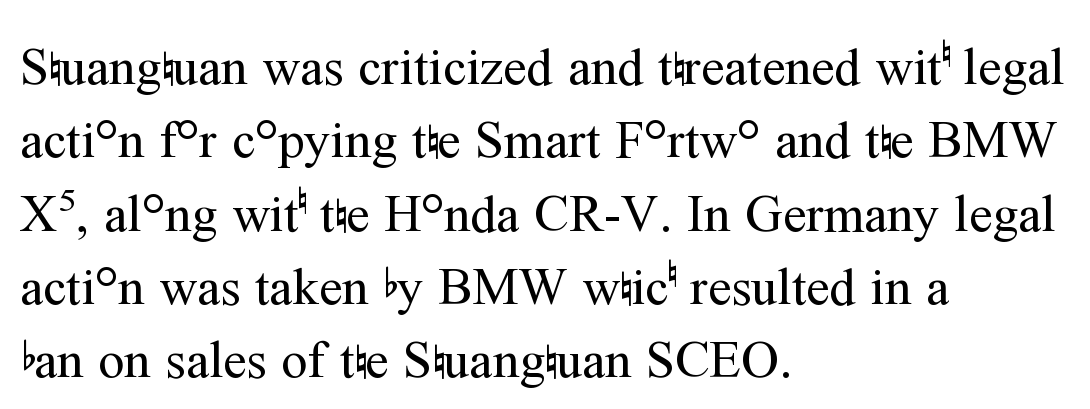
Q: Is the text bold? A: No.
Q: Is the text italic (slanted)? A: No, it is upright.
Q: Is the typeface a serif or a sans-serif typeface? A: Serif.
Q: Is the text underlined? A: No.
Q: How is the paragraph aligned? A: Left-aligned.
Q: Is the spacing between letters normal or unusually wide? A: Normal.
Q: Is the spacing between lines tight, normal or loose? A: Normal.
Q: Width (condensed, normal, or wide)? A: Normal.
Q: Stroke contrast? A: Medium.
Q: x-height? A: Medium.
Q: Monospaced? A: No.
